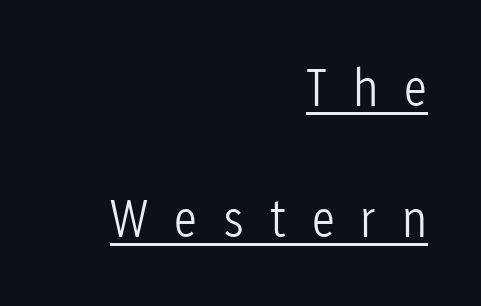
The image shows 54 px light, condensed sans-serif type, upright; set right-aligned, loose line spacing (2.43x), unusually wide letter spacing (+0.48 em), underlined; low stroke contrast and a medium x-height.
